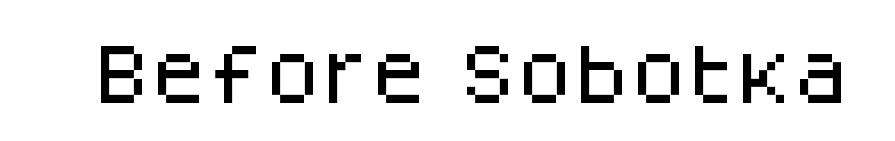
Q: Is the text italic (slanted)? A: No, it is upright.
Q: Is the typeface a serif or a sans-serif typeface? A: Sans-serif.
Q: Is the text underlined? A: No.
Q: Is the spacing between letters normal or unusually wide? A: Normal.
Q: Width (condensed, normal, or wide)? A: Normal.
Q: Stroke contrast? A: Low.
Q: x-height? A: Large.
Q: Monospaced? A: No.
